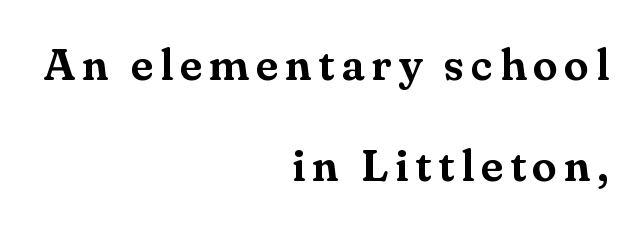
The words here are not underlined. Teacher's note: observe the even right margin — that is flush-right alignment. Does the lettering tilt? It doesn't — this is upright. Letterform terminals end in serifs throughout the passage. Here the designer chose a conventional face with non-uniform glyph widths.
